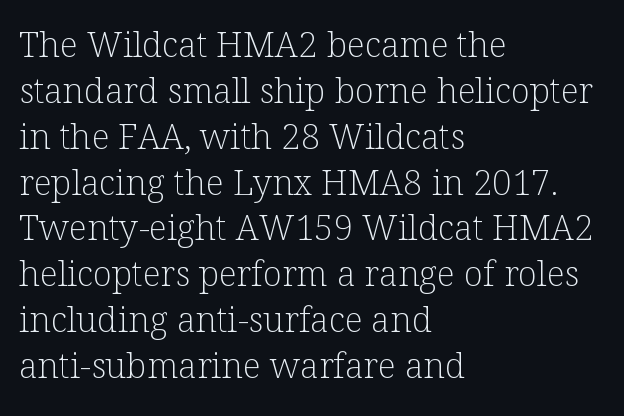
Q: Is the text bold? A: No.
Q: Is the text italic (slanted)? A: No, it is upright.
Q: Is the typeface a serif or a sans-serif typeface? A: Serif.
Q: Is the text underlined? A: No.
Q: How is the paragraph aligned? A: Left-aligned.
Q: Is the spacing between letters normal or unusually wide? A: Normal.
Q: Is the spacing between lines tight, normal or loose? A: Normal.
Q: Width (condensed, normal, or wide)? A: Normal.
Q: Stroke contrast? A: Low.
Q: x-height? A: Medium.
Q: Monospaced? A: No.
